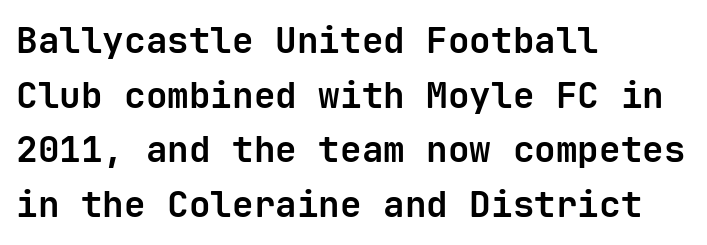
{"serif": "no", "italic": "no", "bold": "yes", "weight": "bold", "width": "normal", "stroke_contrast": "low", "x_height": "medium", "monospaced": "yes", "underline": "no", "align": "left", "line_spacing": "normal", "line_spacing_ratio": 1.52, "letter_spacing": "normal", "letter_spacing_em": 0.0, "glyph_px": 36}
